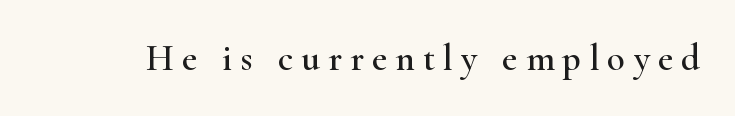
Upright lettering throughout. You could not count columns in this text — the font is proportionally spaced. Bare-footed words on every line. These lines have a slow, spaced-out rhythm from letter to letter. Regarding serifs, this sample has them.
